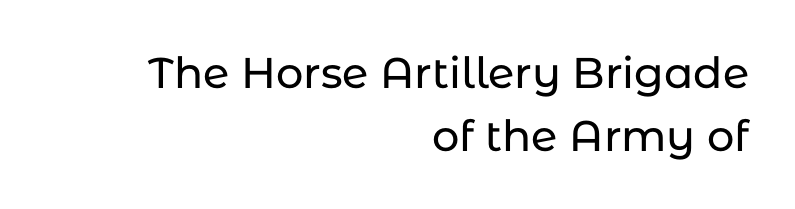
Q: Is the text italic (slanted)? A: No, it is upright.
Q: Is the typeface a serif or a sans-serif typeface? A: Sans-serif.
Q: Is the text underlined? A: No.
Q: How is the paragraph aligned? A: Right-aligned.
Q: Is the spacing between letters normal or unusually wide? A: Normal.
Q: Is the spacing between lines tight, normal or loose? A: Normal.
Q: Width (condensed, normal, or wide)? A: Normal.
Q: Stroke contrast? A: Low.
Q: x-height? A: Medium.
Q: Monospaced? A: No.
